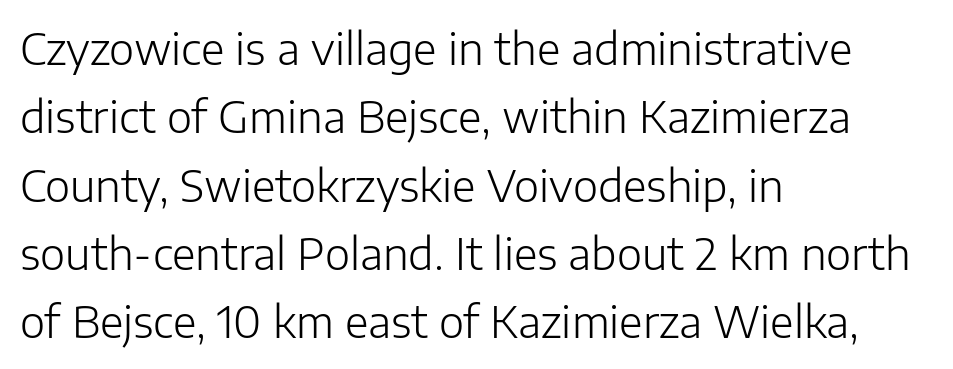
The image shows 43 px light sans-serif type, upright; set left-aligned, normal line spacing (1.59x), normal letter spacing, not underlined; low stroke contrast and a medium x-height.
